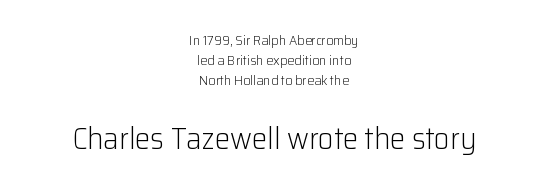
Q: Is the text bold? A: No.
Q: Is the text italic (slanted)? A: No, it is upright.
Q: Is the typeface a serif or a sans-serif typeface? A: Sans-serif.
Q: Is the text underlined? A: No.
Q: How is the paragraph aligned? A: Centered.
Q: Is the spacing between letters normal or unusually wide? A: Normal.
Q: Is the spacing between lines tight, normal or loose? A: Normal.
Q: Which block of text is set in a larger size, the first (top) or the second (bottom)? A: The second (bottom) one.
Q: Width (condensed, normal, or wide)? A: Normal.
Q: Stroke contrast? A: Low.
Q: x-height? A: Medium.
Q: Monospaced? A: No.
